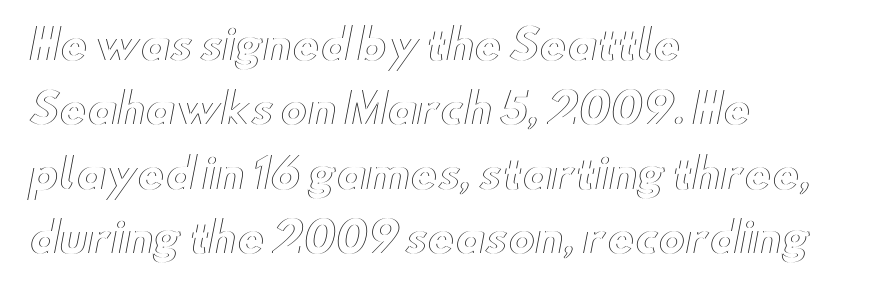
{"width": "wide", "x_height": "small", "monospaced": "no", "underline": "no", "align": "left", "line_spacing": "normal", "line_spacing_ratio": 1.57, "letter_spacing": "normal", "letter_spacing_em": 0.0, "glyph_px": 41}
